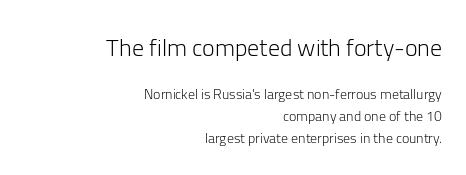
The image shows 24 px text type, upright; set right-aligned, normal line spacing (1.55x), normal letter spacing, not underlined; the first (top) block is 1.71x larger.
